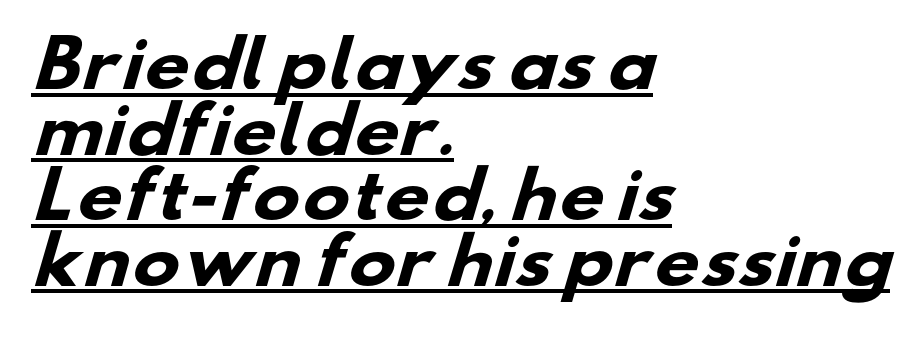
{"serif": "no", "bold": "yes", "weight": "heavy", "width": "wide", "stroke_contrast": "low", "x_height": "small", "monospaced": "no", "underline": "yes", "align": "left", "line_spacing": "tight", "line_spacing_ratio": 1.04, "letter_spacing": "normal", "letter_spacing_em": 0.0, "glyph_px": 63}
